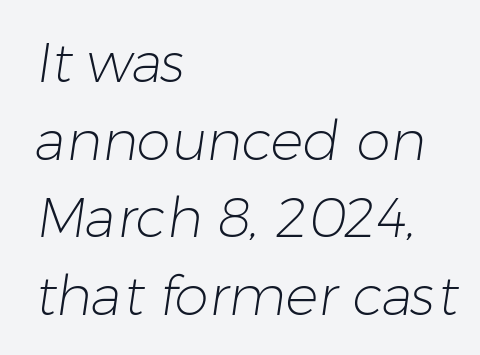
Q: Is the text bold? A: No.
Q: Is the typeface a serif or a sans-serif typeface? A: Sans-serif.
Q: Is the text underlined? A: No.
Q: How is the paragraph aligned? A: Left-aligned.
Q: Is the spacing between letters normal or unusually wide? A: Normal.
Q: Is the spacing between lines tight, normal or loose? A: Normal.
Q: Width (condensed, normal, or wide)? A: Normal.
Q: Stroke contrast? A: Low.
Q: x-height? A: Medium.
Q: Monospaced? A: No.
